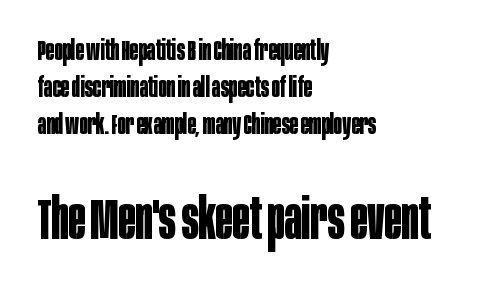
The passage shown is not underscored anywhere. To sum up the face: it is a sans, with no serifs. The letterforms sit shoulder to shoulder at normal distance. Weight check: bold — yes, fully. The typesetter chose a ragged-right arrangement here. The rendering uses natural spacing where letterforms have individual widths.
